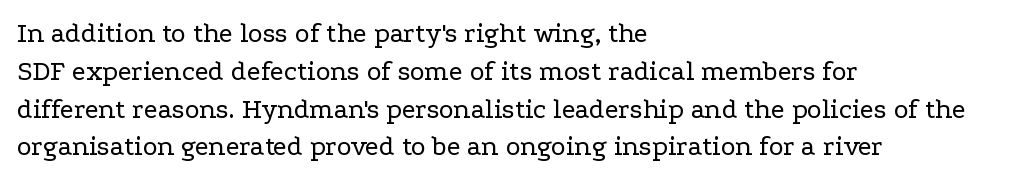
These lines stack with their left ends in a neat column. Quick note: underline off. The font is comparable to plain body text, perhaps lighter. In terms of letterspacing, this is plain default setting. Do the characters align in a grid? No, the font is proportional.
